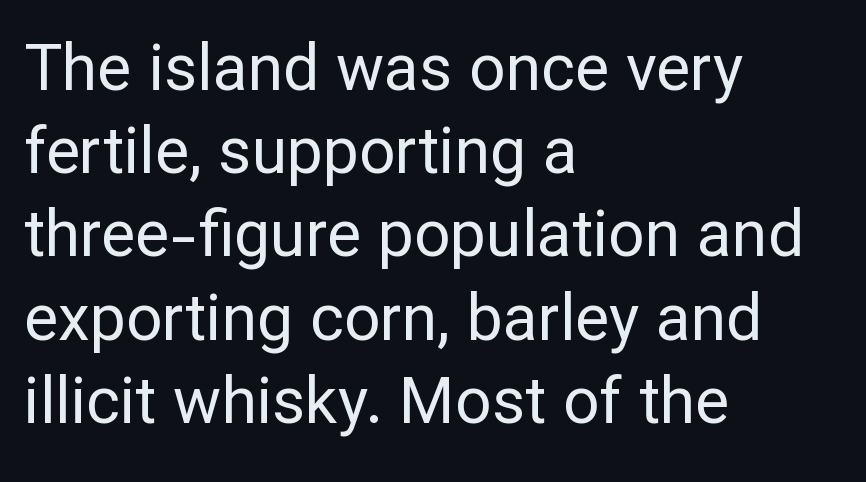
Glyph-to-glyph distance matches everyday printed text. The passage shown is typeset with a sans-serif family. Quick note: underline off. The passage shown is typed in a proportional face where columns would drift.
